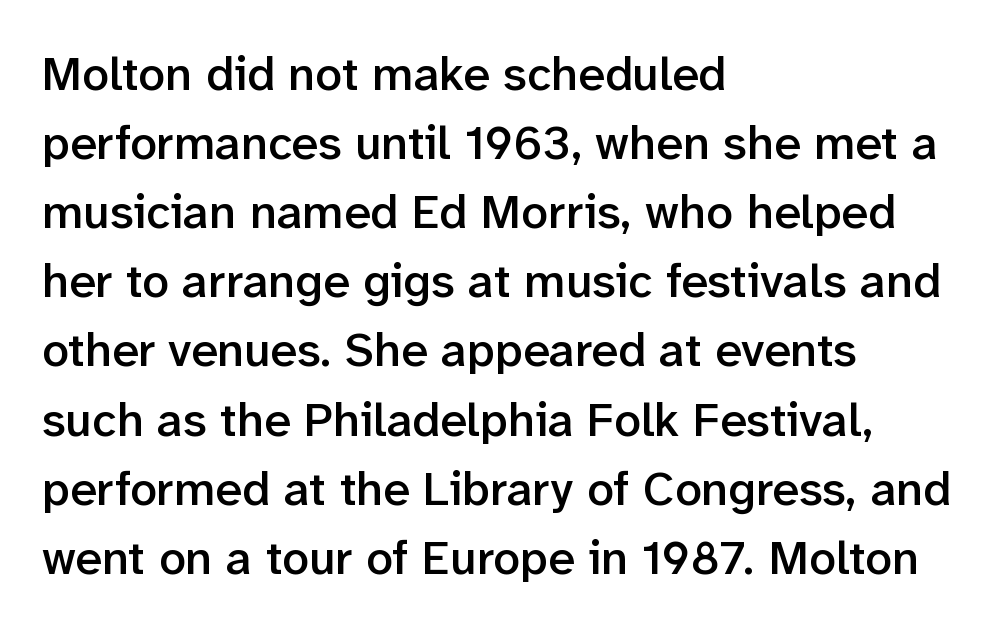
The image shows 48 px semibold sans-serif type, upright; set left-aligned, normal line spacing (1.44x), normal letter spacing, not underlined; low stroke contrast and a medium x-height.
